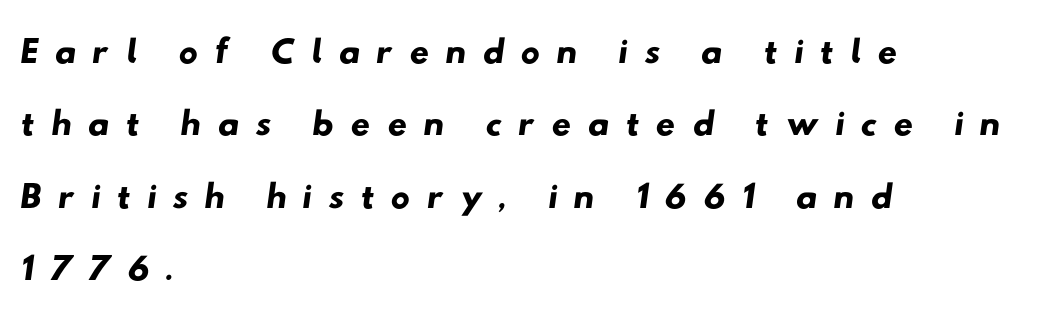
{"serif": "no", "width": "wide", "stroke_contrast": "low", "x_height": "small", "monospaced": "no", "underline": "no", "align": "left", "line_spacing": "normal", "line_spacing_ratio": 1.34, "letter_spacing": "wide", "letter_spacing_em": 0.29, "glyph_px": 54}
